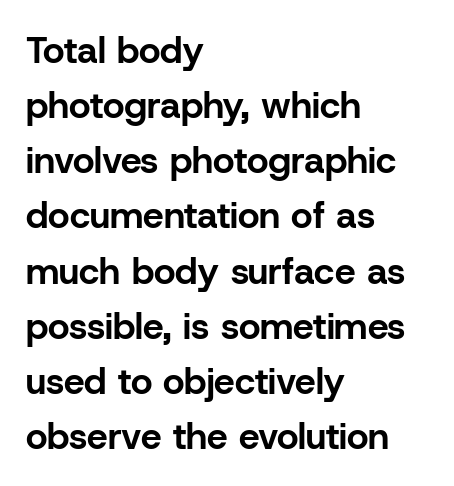
{"serif": "no", "italic": "no", "bold": "yes", "weight": "bold", "width": "normal", "stroke_contrast": "low", "x_height": "medium", "monospaced": "no", "underline": "no", "align": "left", "line_spacing": "normal", "line_spacing_ratio": 1.49, "letter_spacing": "normal", "letter_spacing_em": 0.0, "glyph_px": 37}
